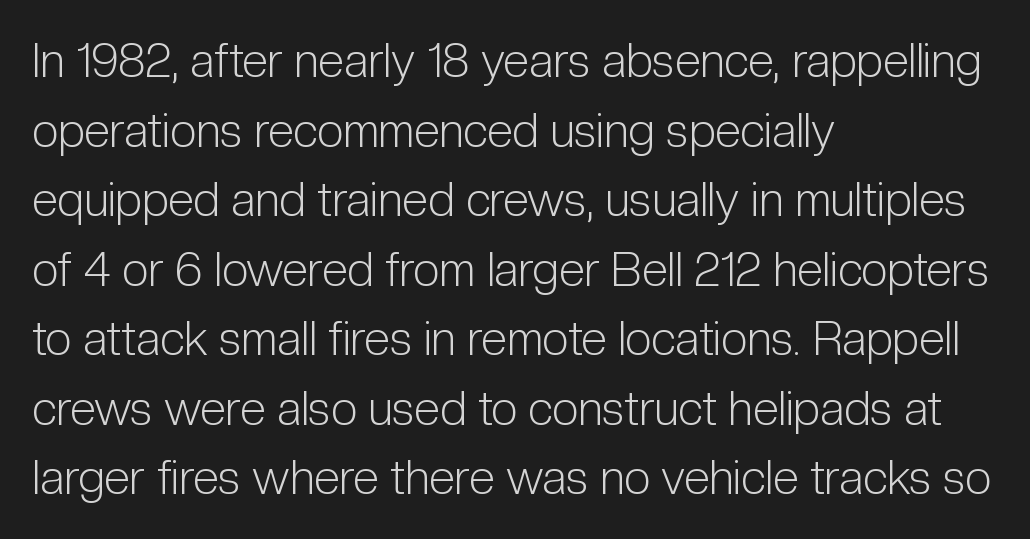
Q: Is the text bold? A: No.
Q: Is the text italic (slanted)? A: No, it is upright.
Q: Is the typeface a serif or a sans-serif typeface? A: Sans-serif.
Q: Is the text underlined? A: No.
Q: How is the paragraph aligned? A: Left-aligned.
Q: Is the spacing between letters normal or unusually wide? A: Normal.
Q: Is the spacing between lines tight, normal or loose? A: Normal.
Q: Width (condensed, normal, or wide)? A: Condensed.
Q: Stroke contrast? A: Low.
Q: x-height? A: Medium.
Q: Monospaced? A: No.
